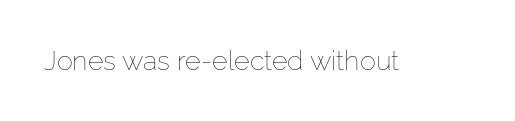
The image shows 27 px text type, upright; set normal letter spacing, not underlined.
